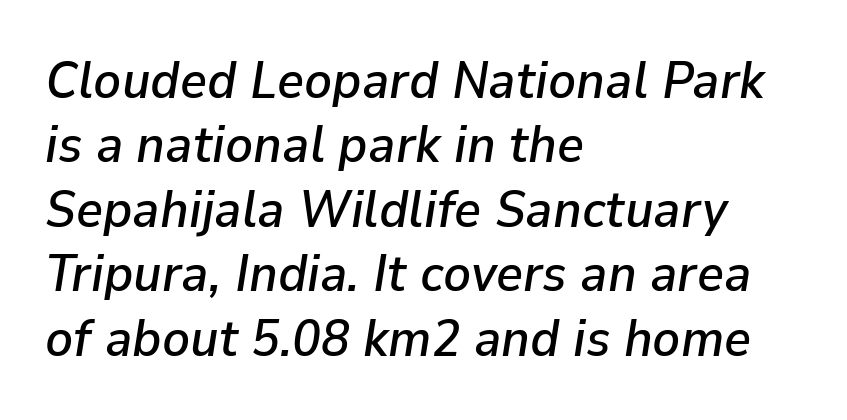
Q: Is the text italic (slanted)? A: Yes, it leans right by about 9 degrees.
Q: Is the text underlined? A: No.
Q: How is the paragraph aligned? A: Left-aligned.
Q: Is the spacing between letters normal or unusually wide? A: Normal.
Q: Width (condensed, normal, or wide)? A: Normal.
Q: Stroke contrast? A: Low.
Q: x-height? A: Medium.
Q: Monospaced? A: No.
